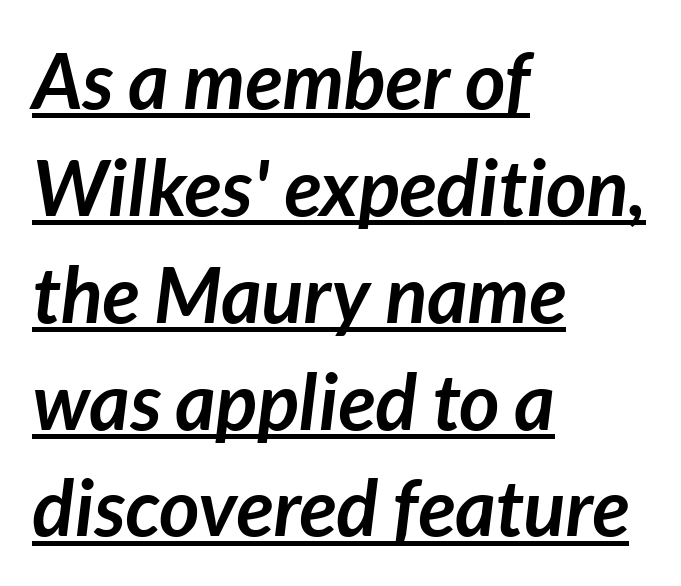
{"italic": "yes", "lean": "right", "slant_degrees": 7, "bold": "yes", "weight": "semibold", "width": "normal", "stroke_contrast": "low", "x_height": "medium", "monospaced": "no", "underline": "yes", "align": "left", "line_spacing": "normal", "line_spacing_ratio": 1.37, "letter_spacing": "normal", "letter_spacing_em": 0.0, "glyph_px": 78}
